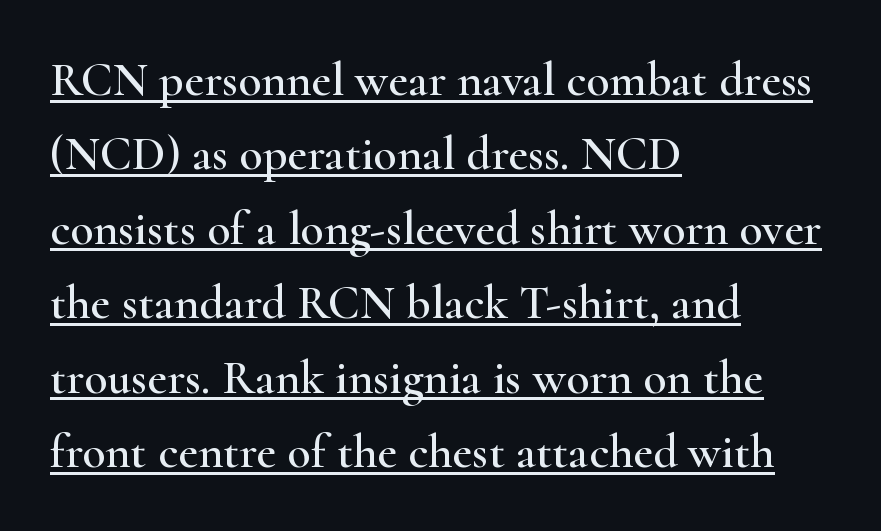
The image shows 48 px wide serif type, upright; set left-aligned, normal line spacing (1.55x), normal letter spacing, underlined; high stroke contrast and a small x-height.
